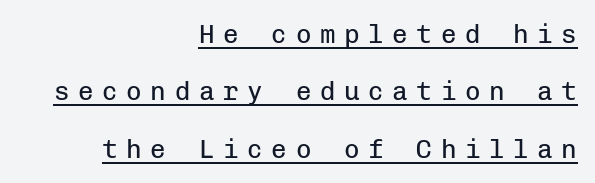
Q: Is the text bold? A: No.
Q: Is the text italic (slanted)? A: No, it is upright.
Q: Is the text underlined? A: Yes.
Q: How is the paragraph aligned? A: Right-aligned.
Q: Is the spacing between letters normal or unusually wide? A: Unusually wide.
Q: Is the spacing between lines tight, normal or loose? A: Loose.
